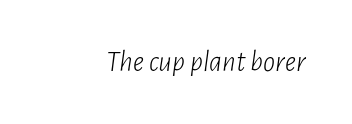
{"italic": "yes", "lean": "right", "slant_degrees": 7, "bold": "no", "weight": "light", "width": "condensed", "stroke_contrast": "low", "x_height": "medium", "monospaced": "no", "underline": "no", "letter_spacing": "normal", "letter_spacing_em": 0.0, "glyph_px": 30}
